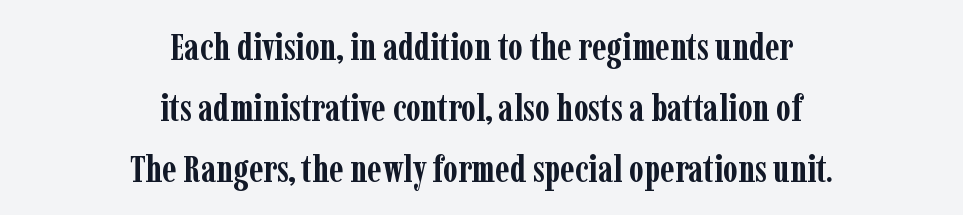
The image shows 38 px semibold, condensed serif type, upright; set centered, normal line spacing (1.6x), normal letter spacing, not underlined; low stroke contrast and a medium x-height.
